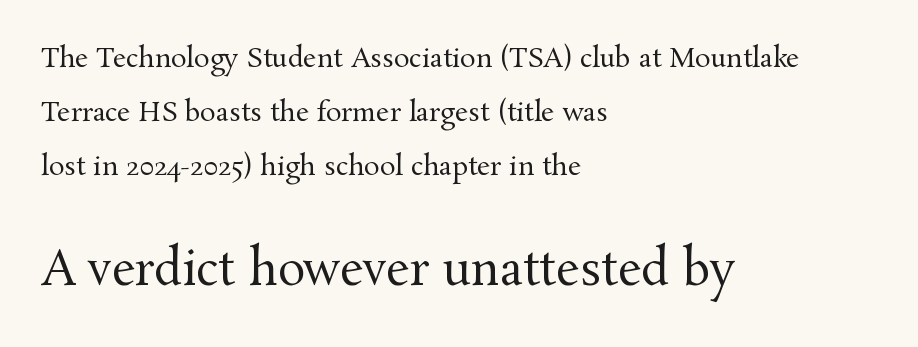
Visually the block forms a straight wall on the left and a jagged coastline on the right. Vertical stems look standard width or narrower in stroke. Is this a sans? No — the strokes have serifs. The string is rendered with underlining switched off. The rendering uses a large line-height, opening up the rows.
